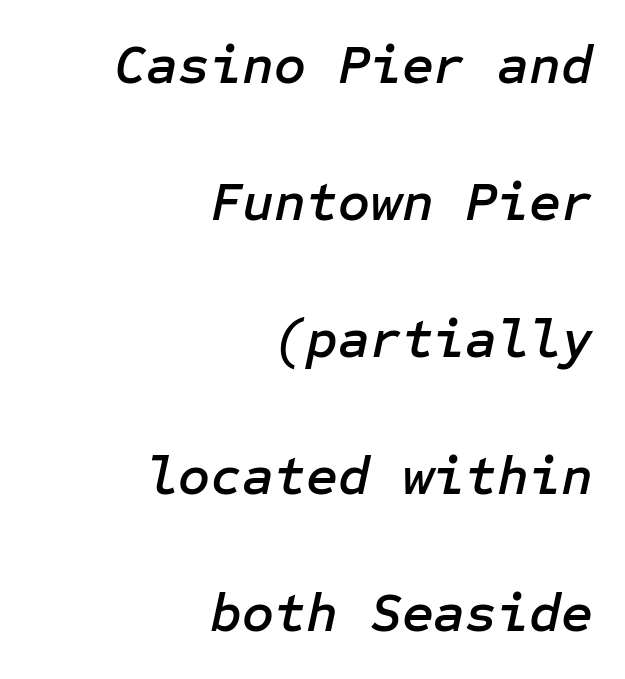
Q: Is the text italic (slanted)? A: Yes, it leans right by about 12 degrees.
Q: Is the text underlined? A: No.
Q: How is the paragraph aligned? A: Right-aligned.
Q: Is the spacing between letters normal or unusually wide? A: Normal.
Q: Is the spacing between lines tight, normal or loose? A: Loose.
Q: Width (condensed, normal, or wide)? A: Normal.
Q: Stroke contrast? A: Low.
Q: x-height? A: Medium.
